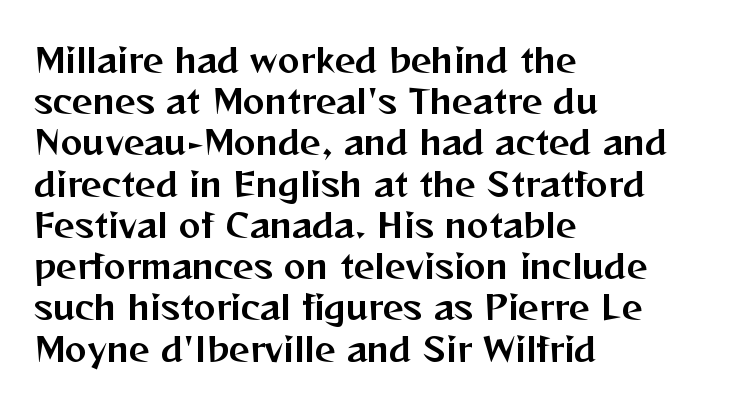
{"serif": "no", "italic": "no", "width": "normal", "stroke_contrast": "medium", "x_height": "medium", "monospaced": "no", "underline": "no", "align": "left", "line_spacing": "normal", "line_spacing_ratio": 1.25, "letter_spacing": "normal", "letter_spacing_em": 0.0, "glyph_px": 33}
